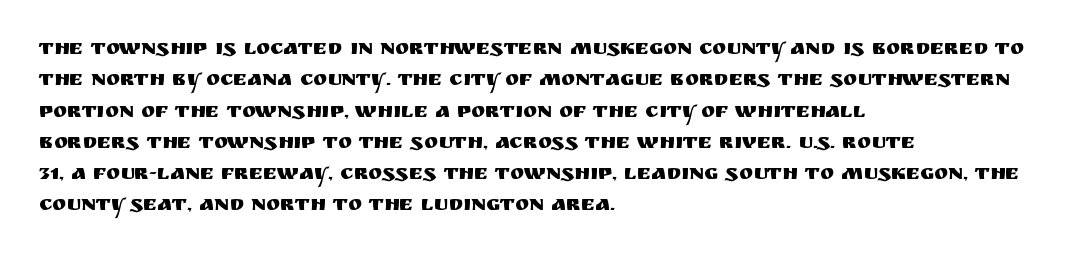
Q: Is the text italic (slanted)? A: No, it is upright.
Q: Is the text underlined? A: No.
Q: How is the paragraph aligned? A: Left-aligned.
Q: Is the spacing between letters normal or unusually wide? A: Normal.
Q: Is the spacing between lines tight, normal or loose? A: Normal.
